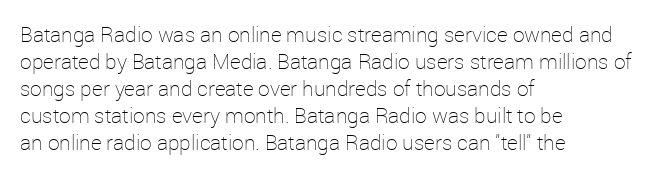
{"italic": "no", "bold": "no", "underline": "no", "align": "left", "line_spacing": "normal", "line_spacing_ratio": 1.28, "letter_spacing": "normal", "letter_spacing_em": 0.0, "glyph_px": 21}
